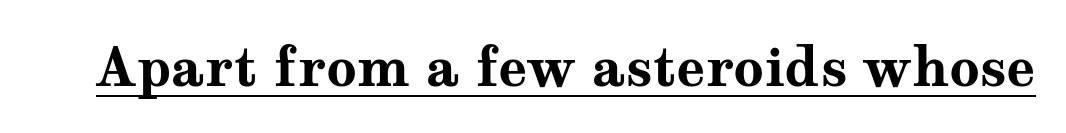
{"serif": "yes", "italic": "no", "bold": "yes", "weight": "bold", "width": "wide", "stroke_contrast": "medium", "x_height": "medium", "monospaced": "no", "underline": "yes", "letter_spacing": "normal", "letter_spacing_em": 0.0, "glyph_px": 53}
